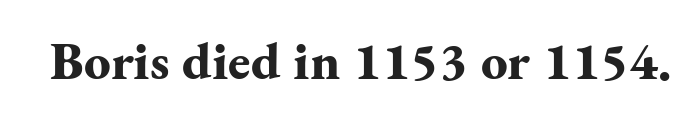
Heft: maximum for text — a bold. The font family rendered here belongs to the serif group. Rule under the text: the space is simply empty. Do the letters lean? They stand straight. Does extra space separate the letters? No, they use regular spacing. Character widths vary here, with narrow letters taking less room than wide ones.
